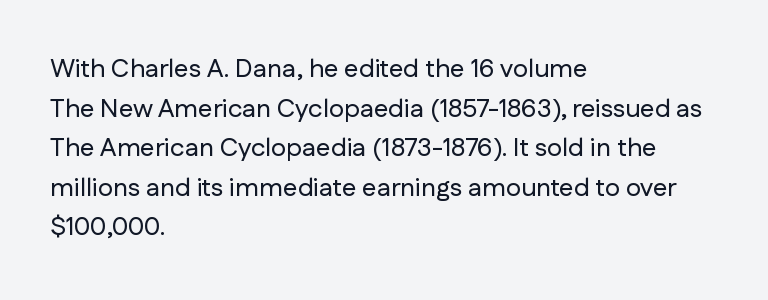
Interline gaps are of average width in this sample. The type sits square on the baseline with zero lean. Just letters on the line, the space beneath them empty. Students, note that the glyphs here touch the page at normal intervals. The rendering anchors every line to the left-hand side.
